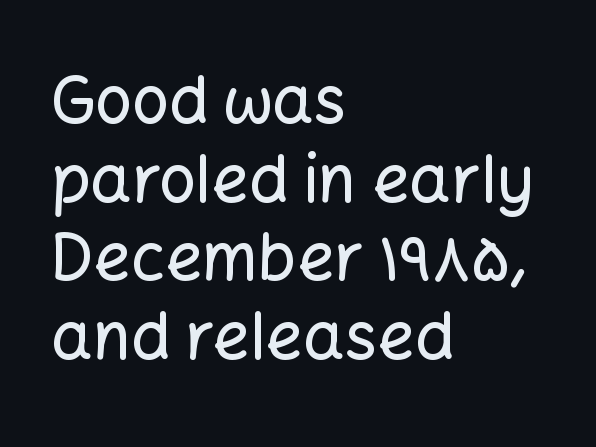
The image shows 65 px sans-serif type, upright; set left-aligned, line spacing 1.21x, normal letter spacing, not underlined; low stroke contrast and a medium x-height.
